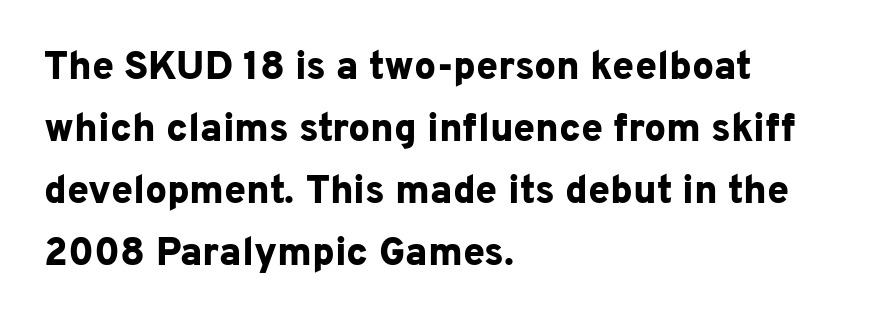
Q: Is the text bold? A: Yes.
Q: Is the text italic (slanted)? A: No, it is upright.
Q: Is the typeface a serif or a sans-serif typeface? A: Sans-serif.
Q: Is the text underlined? A: No.
Q: How is the paragraph aligned? A: Left-aligned.
Q: Is the spacing between letters normal or unusually wide? A: Normal.
Q: Is the spacing between lines tight, normal or loose? A: Normal.
Q: Width (condensed, normal, or wide)? A: Normal.
Q: Stroke contrast? A: Low.
Q: x-height? A: Medium.
Q: Monospaced? A: No.
